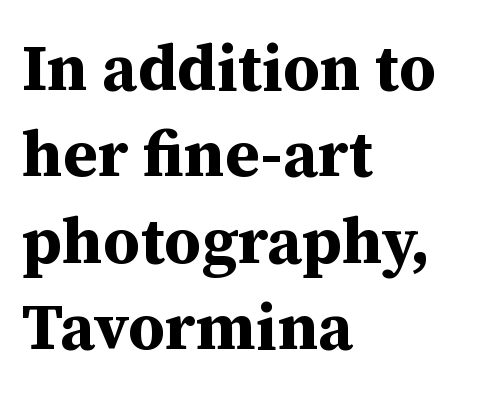
{"serif": "yes", "italic": "no", "bold": "yes", "weight": "bold", "width": "normal", "stroke_contrast": "medium", "x_height": "medium", "monospaced": "no", "underline": "no", "align": "left", "line_spacing": "normal", "line_spacing_ratio": 1.33, "letter_spacing": "normal", "letter_spacing_em": 0.0, "glyph_px": 65}
